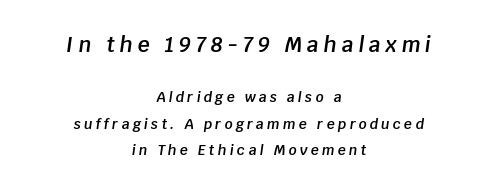
I'd describe the lettering as semibold — firm but not a full bold. A typesetter would call this leading open, well beyond the default. You can tell it's italic because the verticals aren't actually vertical. Unmarked baselines from the first word to the last. Which margin do the lines hug? Neither — every line sits in the middle.
